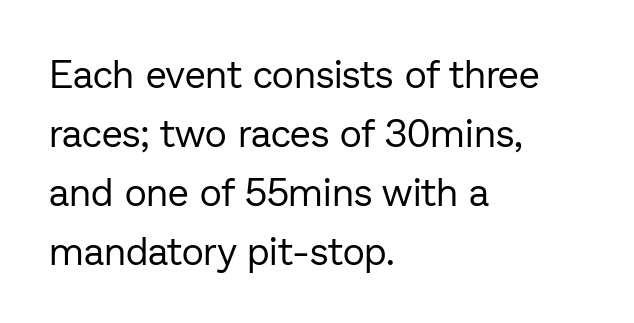
Q: Is the text bold? A: No.
Q: Is the text italic (slanted)? A: No, it is upright.
Q: Is the typeface a serif or a sans-serif typeface? A: Sans-serif.
Q: Is the text underlined? A: No.
Q: How is the paragraph aligned? A: Left-aligned.
Q: Is the spacing between letters normal or unusually wide? A: Normal.
Q: Is the spacing between lines tight, normal or loose? A: Normal.
Q: Width (condensed, normal, or wide)? A: Normal.
Q: Stroke contrast? A: Low.
Q: x-height? A: Medium.
Q: Monospaced? A: No.
